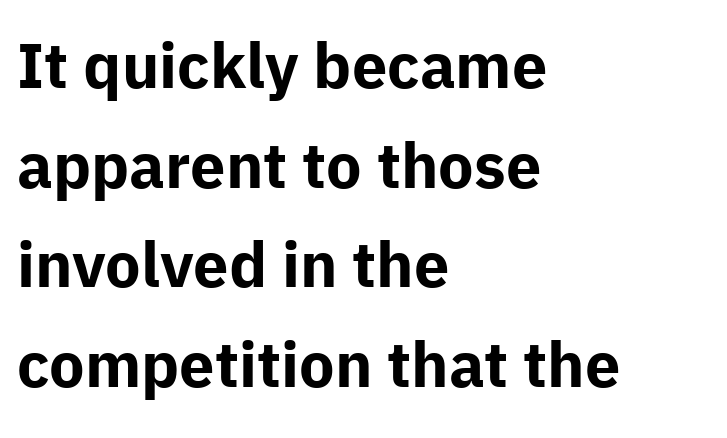
Designer's note — italics off, roman on. I'd describe the lettering as bold — thick and assertive. Typographically, this falls in the sans-serif category. The paragraph shown leans on its left margin. Baseline-to-baseline distance is the conventional proportion of letter height. Each letter keeps its own natural width here, so spacing adapts to shape.
